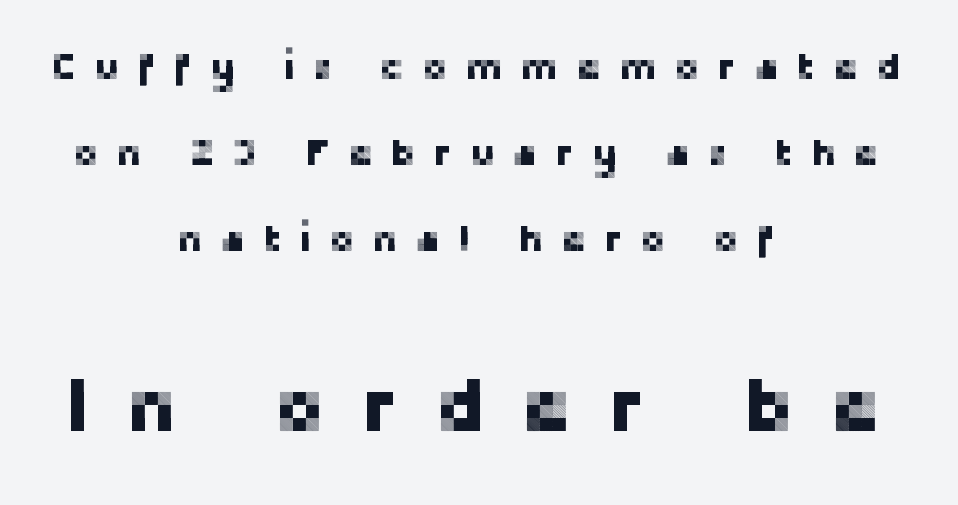
{"serif": "no", "italic": "no", "width": "normal", "stroke_contrast": "low", "x_height": "medium", "monospaced": "no", "underline": "no", "align": "center", "line_spacing": "loose", "line_spacing_ratio": 2.26, "letter_spacing": "wide", "letter_spacing_em": 0.46, "larger_block": "second", "size_ratio": 2.03, "glyph_px": 77}
